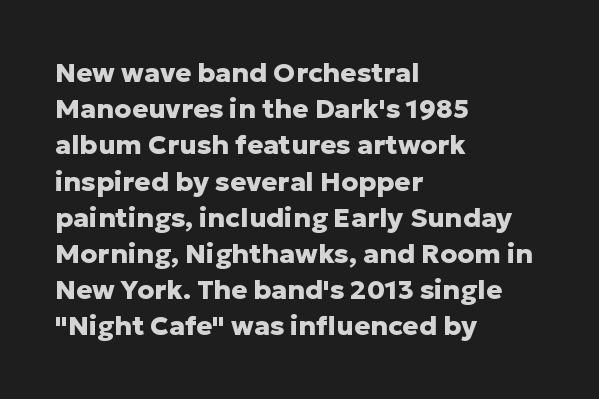
Q: Is the text bold? A: Yes.
Q: Is the text italic (slanted)? A: No, it is upright.
Q: Is the text underlined? A: No.
Q: How is the paragraph aligned? A: Left-aligned.
Q: Is the spacing between letters normal or unusually wide? A: Normal.
Q: Is the spacing between lines tight, normal or loose? A: Normal.
